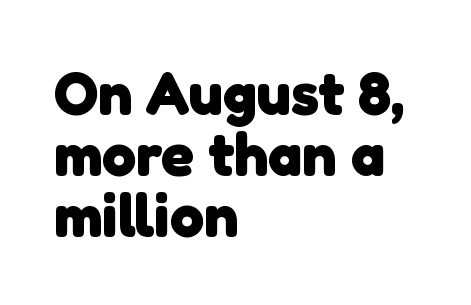
Q: Is the text bold? A: Yes.
Q: Is the typeface a serif or a sans-serif typeface? A: Sans-serif.
Q: Is the text underlined? A: No.
Q: How is the paragraph aligned? A: Left-aligned.
Q: Is the spacing between letters normal or unusually wide? A: Normal.
Q: Is the spacing between lines tight, normal or loose? A: Tight.
Q: Width (condensed, normal, or wide)? A: Normal.
Q: Stroke contrast? A: Low.
Q: x-height? A: Medium.
Q: Monospaced? A: No.
